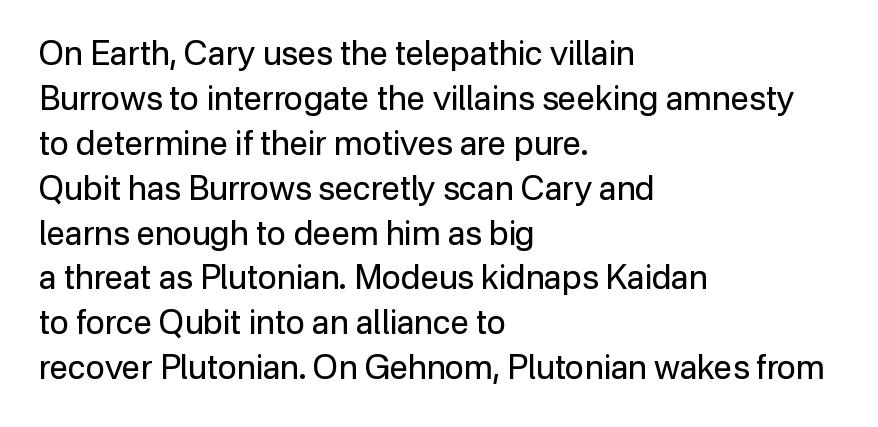
Default kerning and tracking; the words read as compact shapes. Each letter's strokes conclude bluntly, with no projecting serifs. The face used here is proportionally spaced, like ordinary book or web type. If you drew a ruler down the left edge, every line would touch it.
